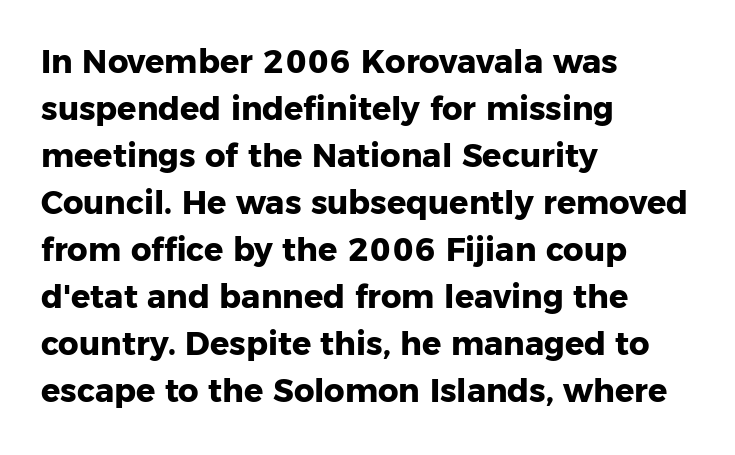
{"serif": "no", "italic": "no", "bold": "yes", "weight": "heavy", "width": "normal", "stroke_contrast": "low", "x_height": "medium", "monospaced": "no", "underline": "no", "align": "left", "line_spacing": "normal", "line_spacing_ratio": 1.47, "letter_spacing": "normal", "letter_spacing_em": 0.0, "glyph_px": 32}
